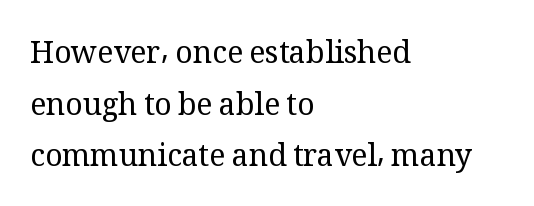
Do the characters align in a grid? No, the font is proportional. Ink coverage per letter is moderate at most. Left-aligned paragraph, ragged on the right. This sample uses plain, unmodified letter spacing.
